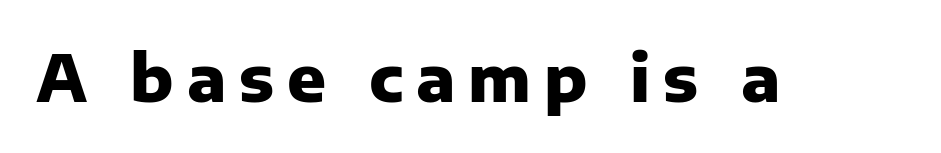
Q: Is the text bold? A: Yes.
Q: Is the text italic (slanted)? A: No, it is upright.
Q: Is the typeface a serif or a sans-serif typeface? A: Sans-serif.
Q: Is the text underlined? A: No.
Q: Is the spacing between letters normal or unusually wide? A: Unusually wide.
Q: Width (condensed, normal, or wide)? A: Normal.
Q: Stroke contrast? A: Low.
Q: x-height? A: Medium.
Q: Monospaced? A: No.
